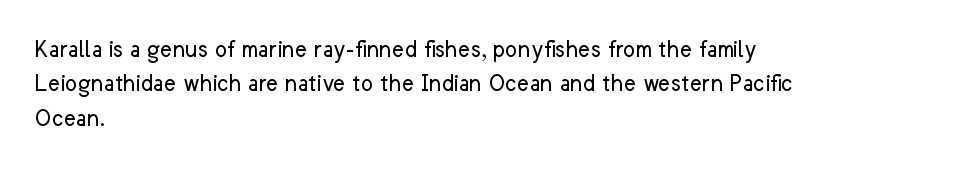
Leftover space on each line is placed entirely after the last word. Notice how the stems are strictly vertical — no italics here. The rendering uses a moderate line-height, typical for paragraphs. Underlining? Definitely not there. A light-to-regular cut is what we see here.
